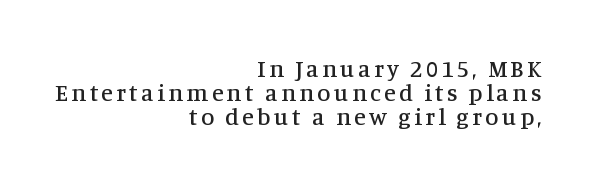
{"italic": "no", "underline": "no", "align": "right", "line_spacing": "tight", "line_spacing_ratio": 1.0, "glyph_px": 24}
